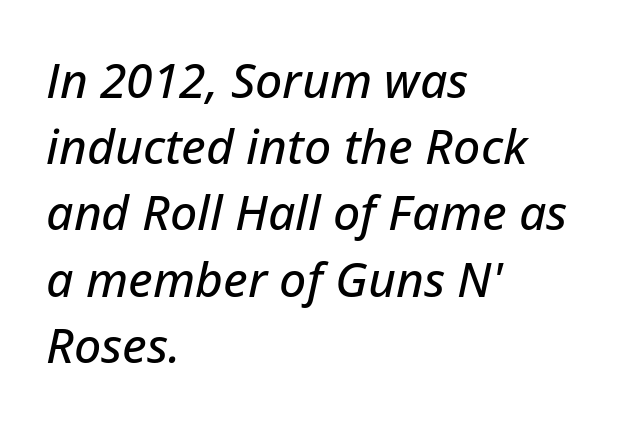
Q: Is the text italic (slanted)? A: Yes, it leans right by about 12 degrees.
Q: Is the text underlined? A: No.
Q: How is the paragraph aligned? A: Left-aligned.
Q: Is the spacing between letters normal or unusually wide? A: Normal.
Q: Is the spacing between lines tight, normal or loose? A: Normal.
Q: Width (condensed, normal, or wide)? A: Normal.
Q: Stroke contrast? A: Low.
Q: x-height? A: Medium.
Q: Monospaced? A: No.
